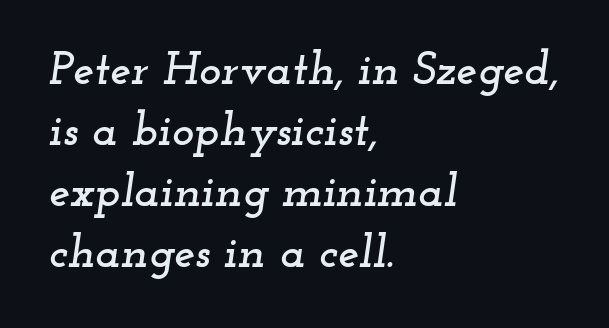
{"serif": "yes", "italic": "yes", "lean": "right", "slant_degrees": 12, "width": "wide", "stroke_contrast": "low", "x_height": "small", "monospaced": "no", "underline": "no", "align": "left", "line_spacing": "normal", "line_spacing_ratio": 1.3, "letter_spacing": "normal", "letter_spacing_em": 0.0, "glyph_px": 47}
